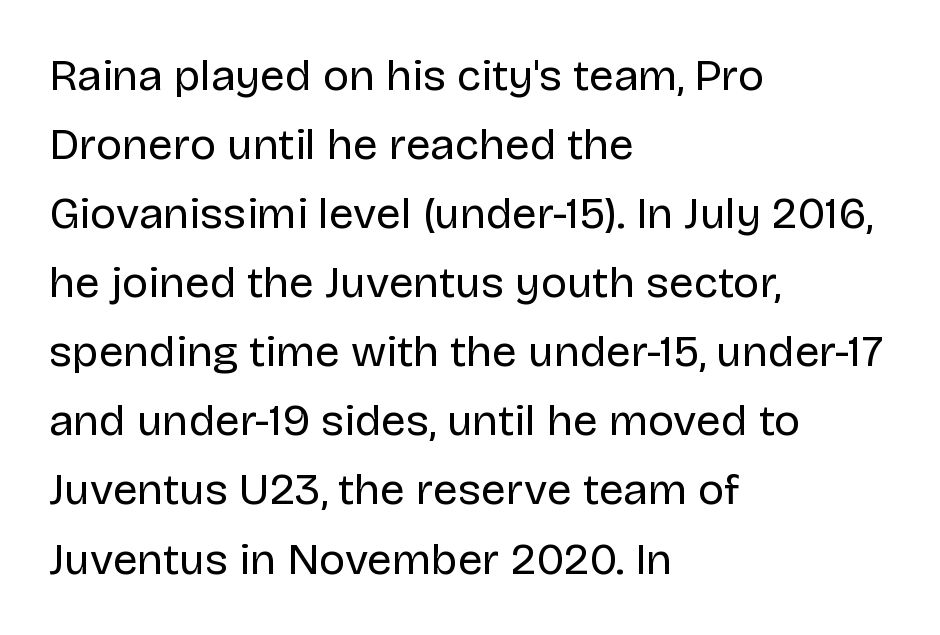
Posture: vertical. The weight would be labelled regular, book, light, or lighter still. Each new line begins a customary step beneath the previous one. The glyphs are unaccompanied by any horizontal stroke below them. You could not count columns in this text — the font is proportionally spaced.
